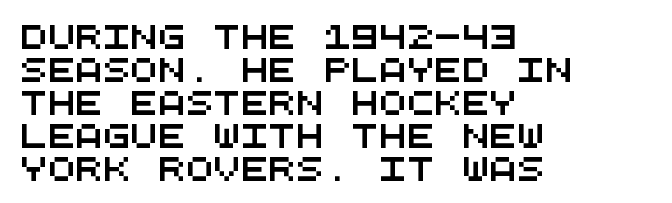
Q: Is the text underlined? A: No.
Q: How is the paragraph aligned? A: Left-aligned.
Q: Is the spacing between letters normal or unusually wide? A: Normal.
Q: Is the spacing between lines tight, normal or loose? A: Normal.
